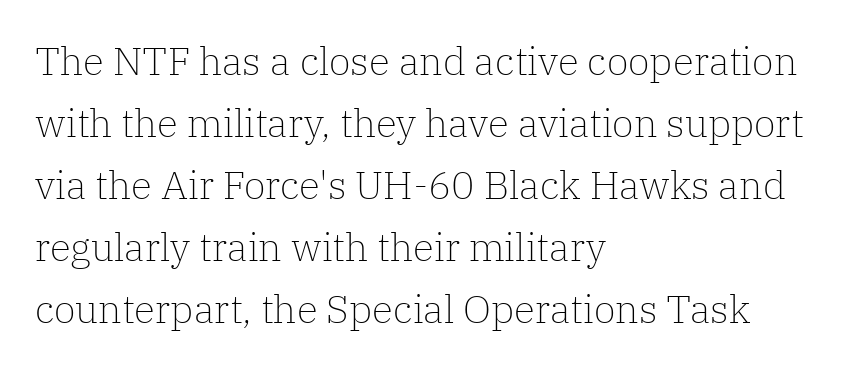
The image shows 39 px light serif type, upright; set left-aligned, normal line spacing (1.59x), normal letter spacing, not underlined; low stroke contrast and a medium x-height.
